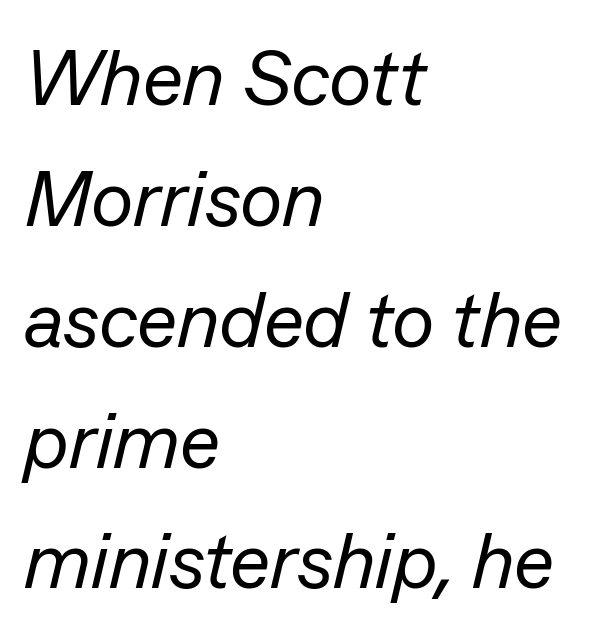
The image shows 79 px regular-weight type, italic (leaning right); set left-aligned, normal line spacing (1.53x), normal letter spacing, not underlined; low stroke contrast and a medium x-height.
